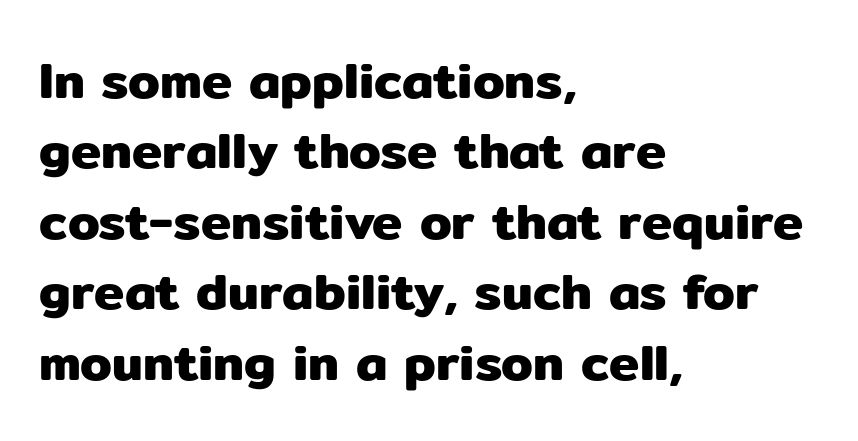
The string is rendered with underlining switched off. Look at the bottom of the vertical strokes: they stop flat, with no serifs. Horizontal bands of white between lines are of average thickness. This sample uses an upright cut, with every glyph sitting square on the baseline.
